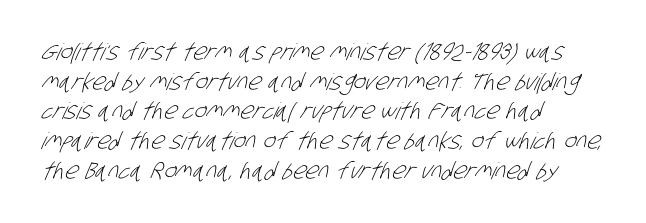
Letters have the restrained weight of plain body copy at most. Characters follow at the spacing the type designer built in. Regarding leading, the lines here are spaced in the standard way. Just letters on the line, the space beneath them empty.
